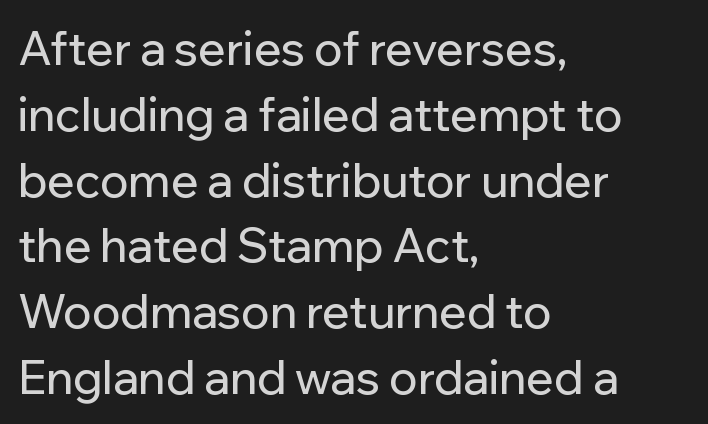
The block of text has a typical density, with ordinary space between rows. No italicization has been applied; the sample stays upright. The passage shown is typeset with a sans-serif family. Line beginnings align vertically; line endings do not. Students, note that the glyphs here touch the page at normal intervals. The space beneath each line is pristine and unruled.
